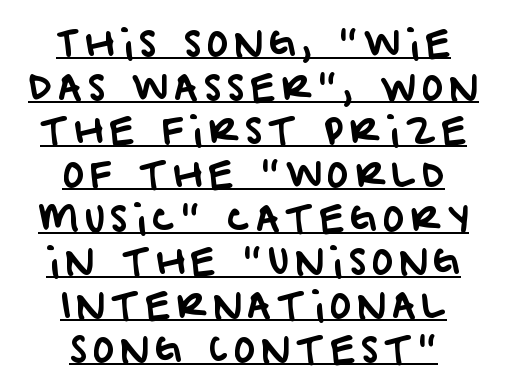
{"serif": "no", "width": "normal", "stroke_contrast": "low", "x_height": "large", "monospaced": "no", "underline": "yes", "align": "center", "line_spacing_ratio": 1.18, "glyph_px": 37}
